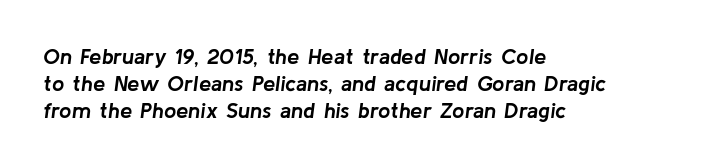
The image shows 22 px bold type, italic (leaning right); set left-aligned, line spacing 1.22x, normal letter spacing, not underlined.
